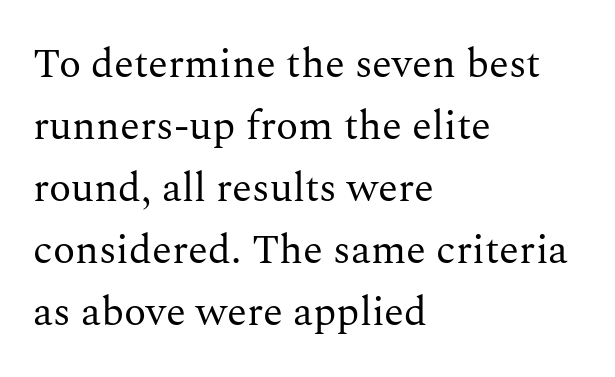
Q: Is the text bold? A: No.
Q: Is the text italic (slanted)? A: No, it is upright.
Q: Is the typeface a serif or a sans-serif typeface? A: Serif.
Q: Is the text underlined? A: No.
Q: How is the paragraph aligned? A: Left-aligned.
Q: Is the spacing between letters normal or unusually wide? A: Normal.
Q: Is the spacing between lines tight, normal or loose? A: Normal.
Q: Width (condensed, normal, or wide)? A: Normal.
Q: Stroke contrast? A: Medium.
Q: x-height? A: Medium.
Q: Monospaced? A: No.
